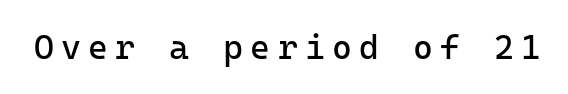
{"serif": "no", "italic": "no", "bold": "no", "weight": "regular", "width": "normal", "stroke_contrast": "low", "x_height": "medium", "monospaced": "yes", "underline": "no", "letter_spacing": "wide", "letter_spacing_em": 0.21, "glyph_px": 34}
